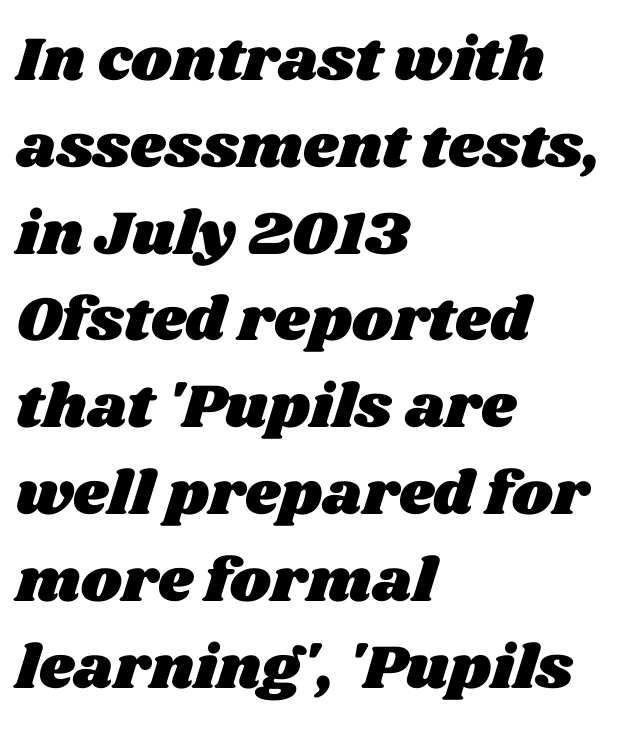
Q: Is the text underlined? A: No.
Q: How is the paragraph aligned? A: Left-aligned.
Q: Is the spacing between letters normal or unusually wide? A: Normal.
Q: Is the spacing between lines tight, normal or loose? A: Normal.
Q: Width (condensed, normal, or wide)? A: Wide.
Q: Stroke contrast? A: Medium.
Q: x-height? A: Large.
Q: Monospaced? A: No.
